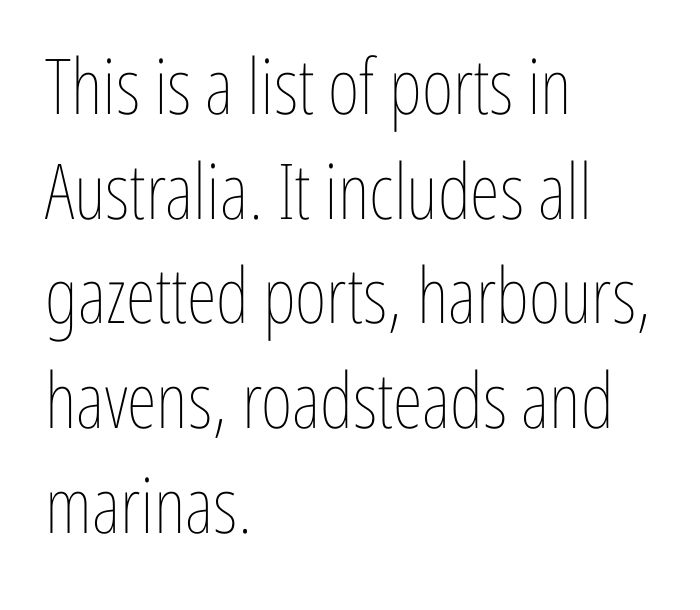
The image shows 77 px thin, condensed type, upright; set left-aligned, normal line spacing (1.36x), normal letter spacing, not underlined; low stroke contrast and a medium x-height.
